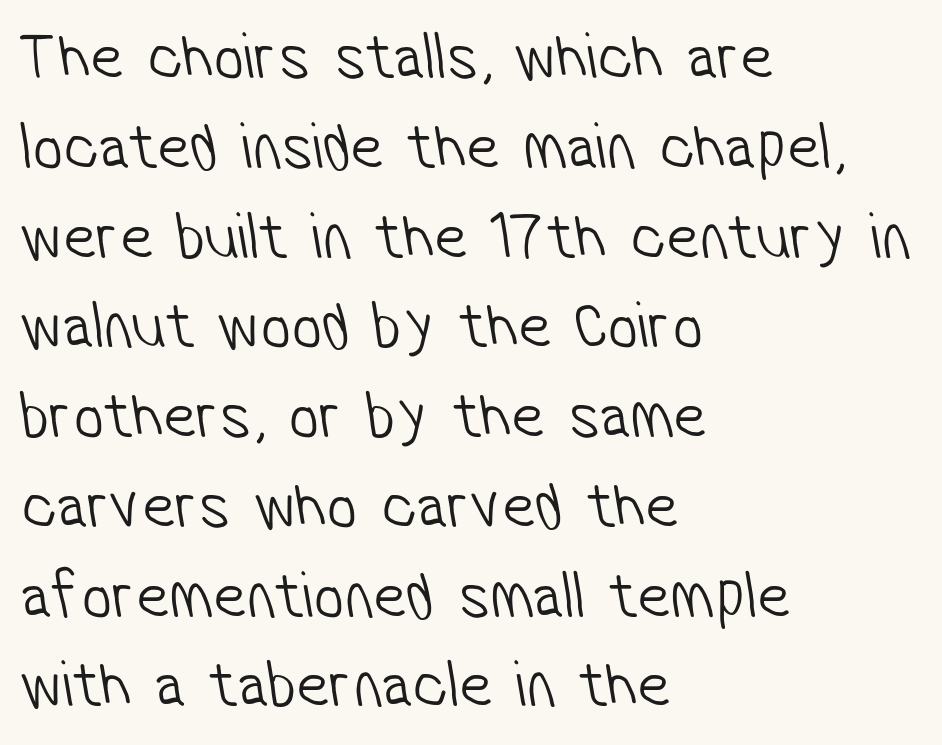
Q: Is the text bold? A: No.
Q: Is the typeface a serif or a sans-serif typeface? A: Sans-serif.
Q: Is the text underlined? A: No.
Q: How is the paragraph aligned? A: Left-aligned.
Q: Is the spacing between letters normal or unusually wide? A: Normal.
Q: Is the spacing between lines tight, normal or loose? A: Normal.
Q: Width (condensed, normal, or wide)? A: Condensed.
Q: Stroke contrast? A: Low.
Q: x-height? A: Medium.
Q: Monospaced? A: No.
